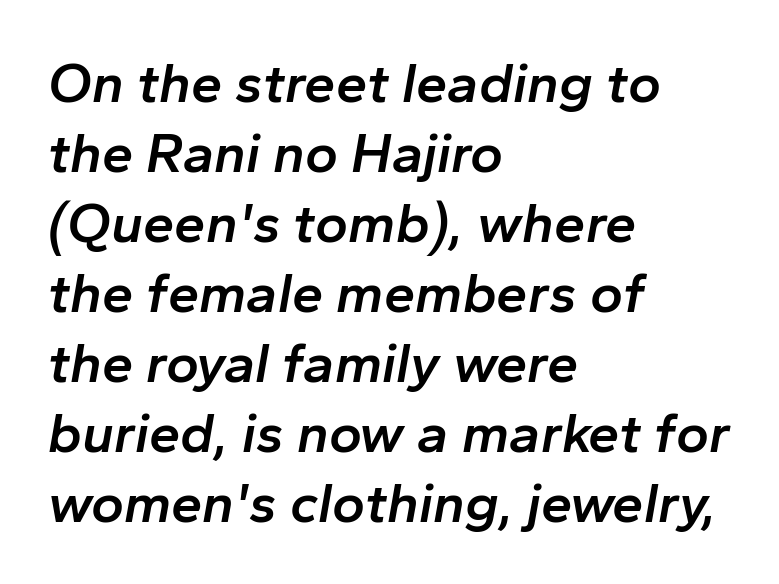
The image shows 56 px semibold type, italic (leaning right); set left-aligned, normal line spacing (1.25x), normal letter spacing, not underlined; low stroke contrast and a medium x-height.
